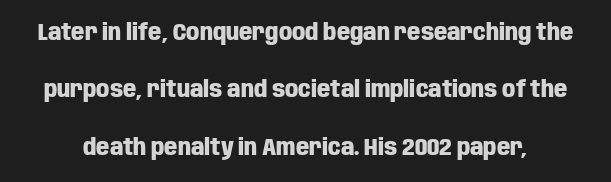
{"italic": "no", "bold": "yes", "underline": "no", "line_spacing": "loose", "line_spacing_ratio": 2.5, "letter_spacing": "normal", "letter_spacing_em": 0.0, "glyph_px": 23}
